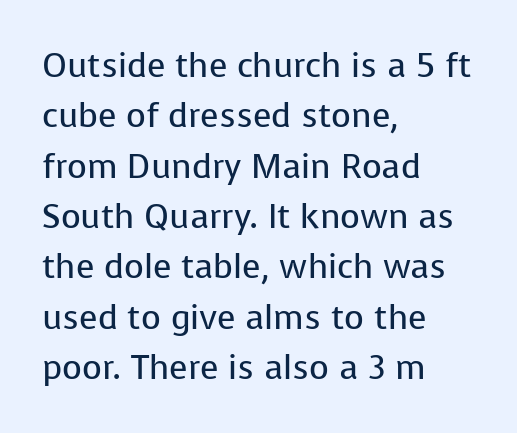
{"serif": "no", "italic": "no", "bold": "no", "weight": "regular", "width": "normal", "stroke_contrast": "low", "x_height": "medium", "monospaced": "no", "underline": "no", "align": "left", "line_spacing": "normal", "line_spacing_ratio": 1.48, "letter_spacing": "normal", "letter_spacing_em": 0.0, "glyph_px": 34}
